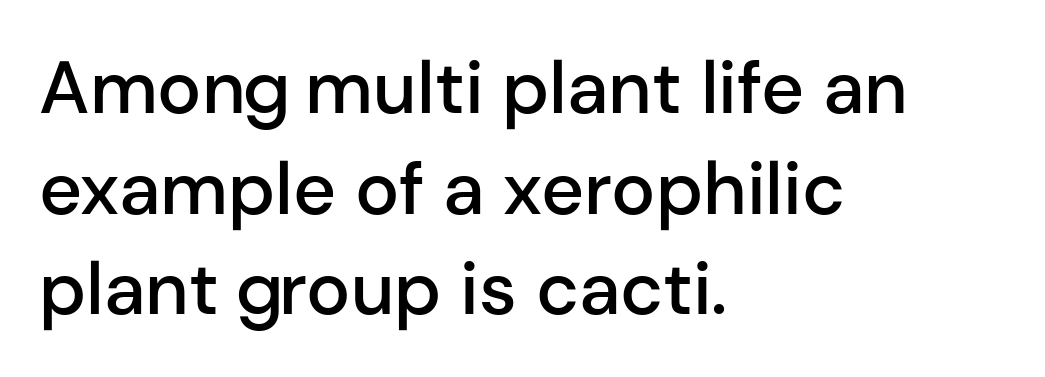
This rendering leaves character spacing at its baseline value. The letters advance in unequal steps, a hallmark of proportional type. The font family rendered here belongs to the sans-serif group. Stems and bowls a touch heavier than normal — semibold.
